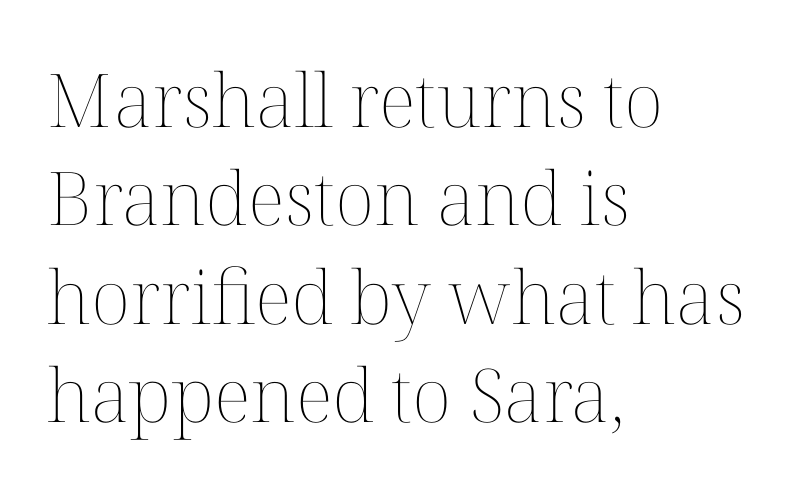
{"italic": "no", "bold": "no", "weight": "thin", "width": "normal", "stroke_contrast": "medium", "x_height": "medium", "monospaced": "no", "underline": "no", "align": "left", "line_spacing": "normal", "line_spacing_ratio": 1.33, "letter_spacing": "normal", "letter_spacing_em": 0.0, "glyph_px": 74}
